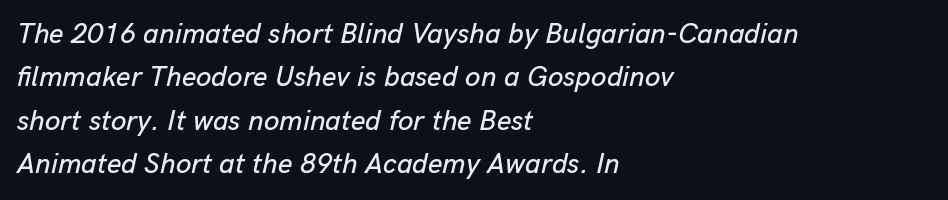
Compared with typical body copy, the letter spacing here is the same. If you drew a ruler down the left edge, every line would touch it. If you measured baseline to baseline, you'd find a middling distance. Here the designer chose a conventional face with non-uniform glyph widths.
